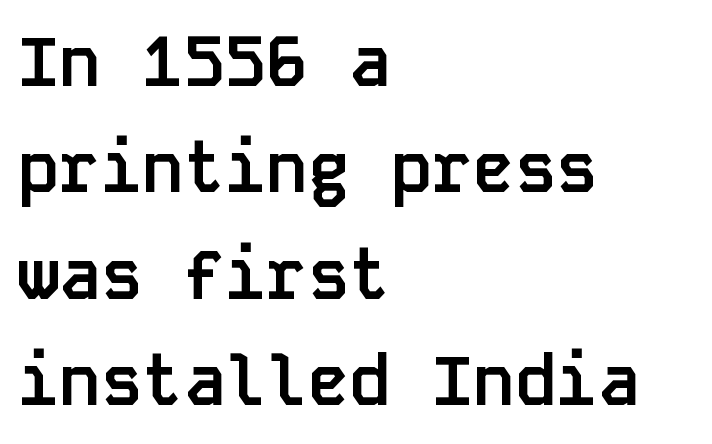
{"serif": "no", "italic": "no", "bold": "yes", "weight": "semibold", "width": "normal", "stroke_contrast": "low", "x_height": "large", "monospaced": "yes", "underline": "no", "align": "left", "line_spacing": "normal", "line_spacing_ratio": 1.54, "letter_spacing": "normal", "letter_spacing_em": 0.0, "glyph_px": 69}
